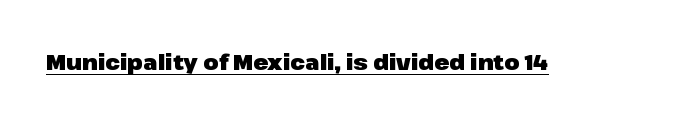
Q: Is the text bold? A: Yes.
Q: Is the text italic (slanted)? A: No, it is upright.
Q: Is the text underlined? A: Yes.
Q: Is the spacing between letters normal or unusually wide? A: Normal.
